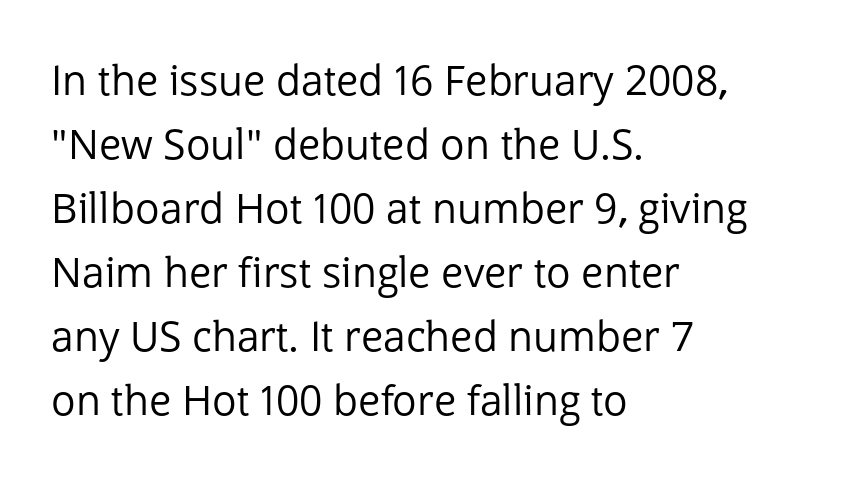
Q: Is the text bold? A: No.
Q: Is the text italic (slanted)? A: No, it is upright.
Q: Is the typeface a serif or a sans-serif typeface? A: Sans-serif.
Q: Is the text underlined? A: No.
Q: How is the paragraph aligned? A: Left-aligned.
Q: Is the spacing between letters normal or unusually wide? A: Normal.
Q: Is the spacing between lines tight, normal or loose? A: Normal.
Q: Width (condensed, normal, or wide)? A: Normal.
Q: Stroke contrast? A: Low.
Q: x-height? A: Medium.
Q: Monospaced? A: No.
